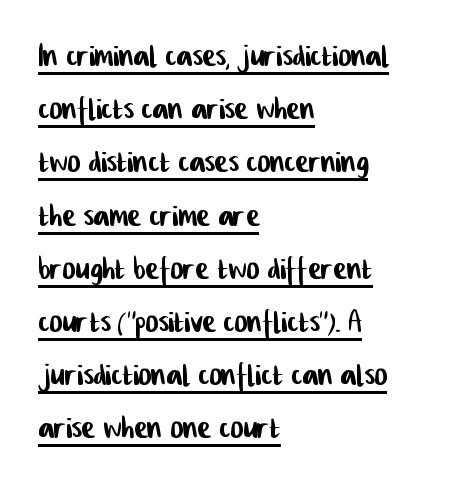
This rendering leaves character spacing at its baseline value. Whoever set this chose a conventional vertical rhythm. Unlike a traditional serif, this face leaves its strokes unadorned. The lines in this sample share a left origin and differ only in where they stop.
